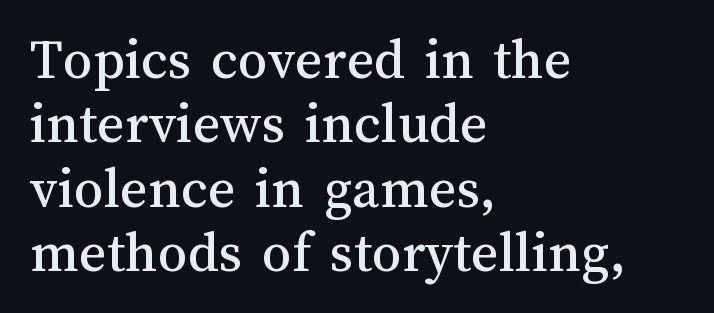
{"italic": "no", "width": "normal", "stroke_contrast": "medium", "x_height": "medium", "monospaced": "no", "underline": "no", "align": "left", "line_spacing": "tight", "line_spacing_ratio": 1.09, "letter_spacing": "normal", "letter_spacing_em": 0.0, "glyph_px": 59}
